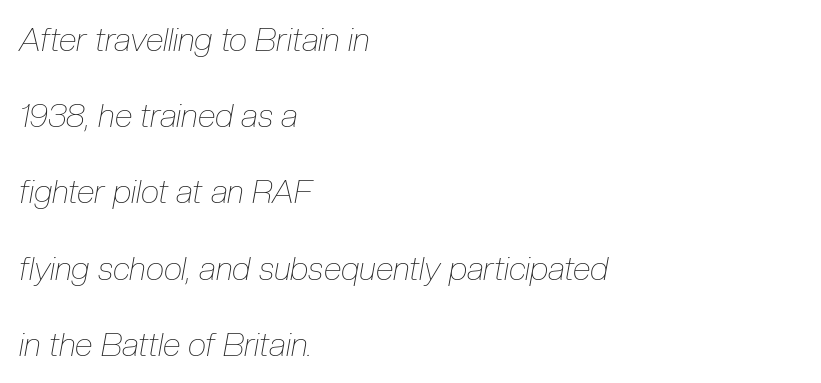
Q: Is the text bold? A: No.
Q: Is the text italic (slanted)? A: Yes, it leans right by about 10 degrees.
Q: Is the text underlined? A: No.
Q: How is the paragraph aligned? A: Left-aligned.
Q: Is the spacing between letters normal or unusually wide? A: Normal.
Q: Is the spacing between lines tight, normal or loose? A: Loose.
Q: Width (condensed, normal, or wide)? A: Condensed.
Q: Stroke contrast? A: Low.
Q: x-height? A: Medium.
Q: Monospaced? A: No.
